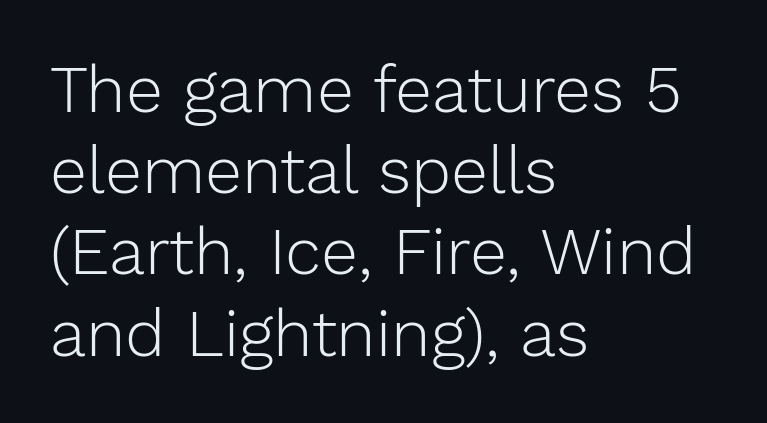
Q: Is the text bold? A: No.
Q: Is the text italic (slanted)? A: No, it is upright.
Q: Is the typeface a serif or a sans-serif typeface? A: Sans-serif.
Q: Is the text underlined? A: No.
Q: How is the paragraph aligned? A: Left-aligned.
Q: Is the spacing between letters normal or unusually wide? A: Normal.
Q: Width (condensed, normal, or wide)? A: Normal.
Q: Stroke contrast? A: Low.
Q: x-height? A: Medium.
Q: Monospaced? A: No.
